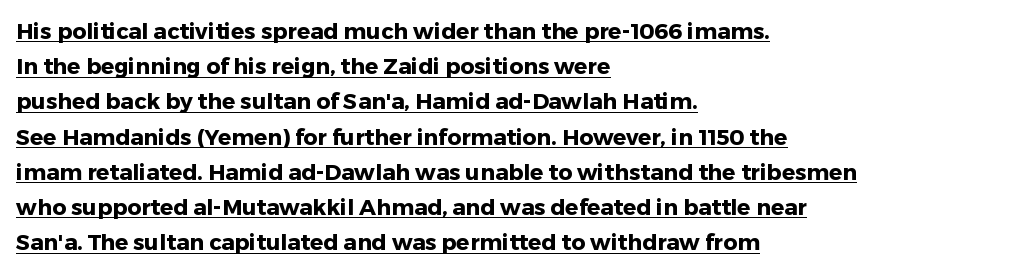
The compositor pushed each line to the left boundary. The lines sit at an ordinary, default distance from one another. Honestly, the underline is the first thing you notice here. Default kerning and tracking; the words read as compact shapes.
